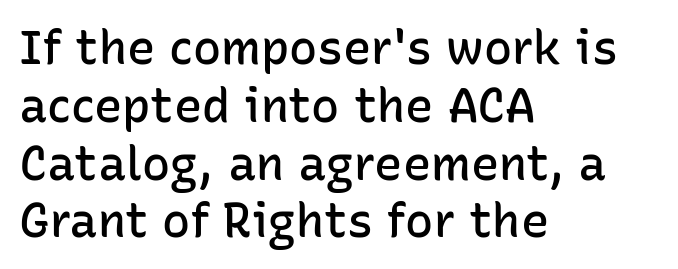
{"serif": "no", "italic": "no", "bold": "semi", "weight": "semibold", "width": "normal", "stroke_contrast": "low", "x_height": "medium", "monospaced": "no", "underline": "no", "align": "left", "line_spacing_ratio": 1.23, "letter_spacing": "normal", "letter_spacing_em": 0.0, "glyph_px": 47}
